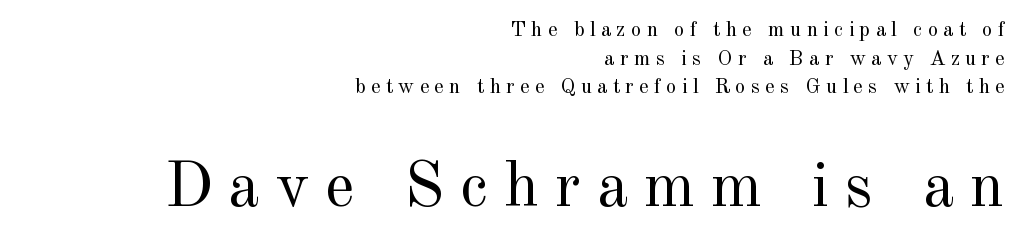
{"serif": "yes", "italic": "no", "bold": "no", "weight": "regular", "width": "normal", "x_height": "small", "monospaced": "no", "underline": "no", "align": "right", "line_spacing": "normal", "line_spacing_ratio": 1.36, "letter_spacing": "wide", "letter_spacing_em": 0.25, "larger_block": "second", "size_ratio": 3.05, "glyph_px": 64}
